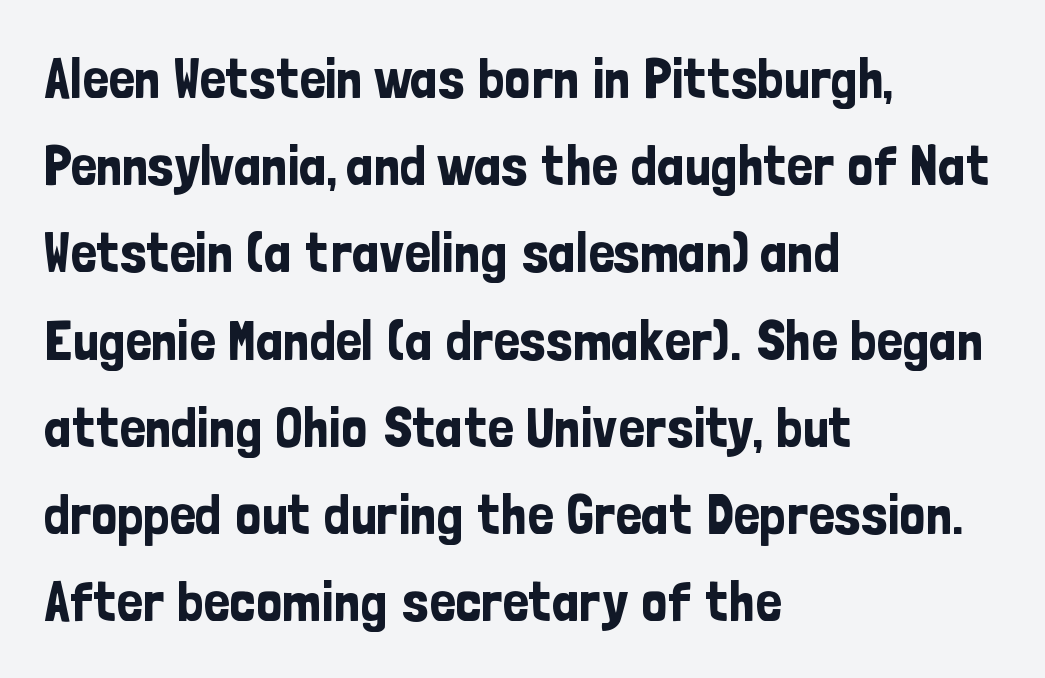
The image shows 57 px condensed sans-serif type, upright; set left-aligned, normal line spacing (1.53x), normal letter spacing, not underlined; low stroke contrast and a medium x-height.
